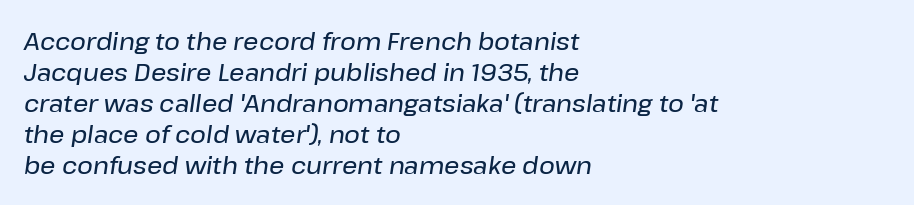
The image shows 24 px text type, italic (leaning right); set left-aligned, normal line spacing (1.29x), normal letter spacing, not underlined.
